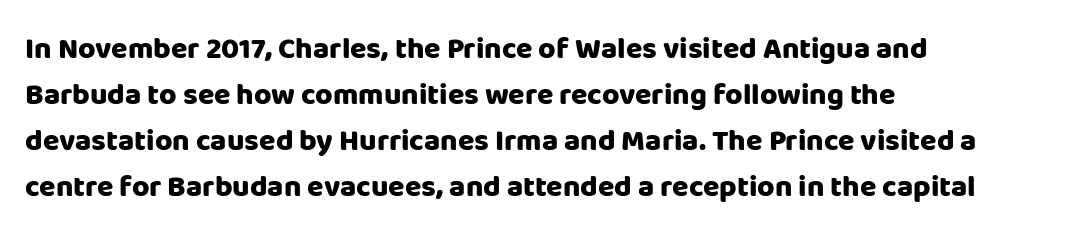
{"serif": "no", "italic": "no", "bold": "yes", "weight": "heavy", "width": "normal", "stroke_contrast": "low", "x_height": "large", "monospaced": "no", "underline": "no", "align": "left", "line_spacing": "normal", "line_spacing_ratio": 1.53, "letter_spacing": "normal", "letter_spacing_em": 0.0, "glyph_px": 30}
